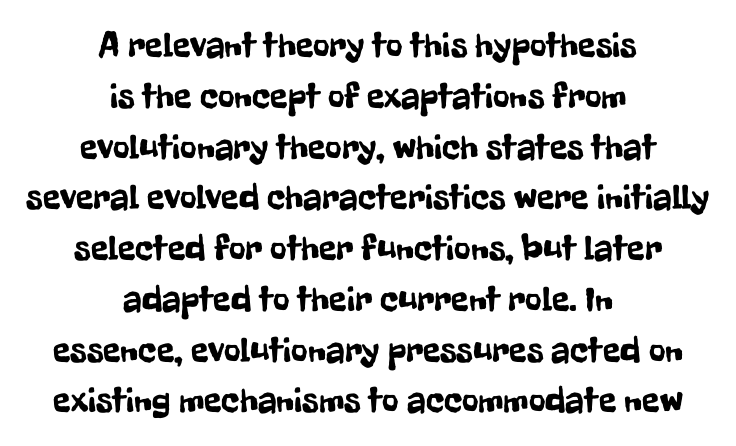
{"serif": "no", "italic": "no", "width": "condensed", "stroke_contrast": "low", "x_height": "medium", "monospaced": "no", "underline": "no", "align": "center", "line_spacing": "normal", "line_spacing_ratio": 1.41, "letter_spacing": "normal", "letter_spacing_em": 0.0, "glyph_px": 36}
